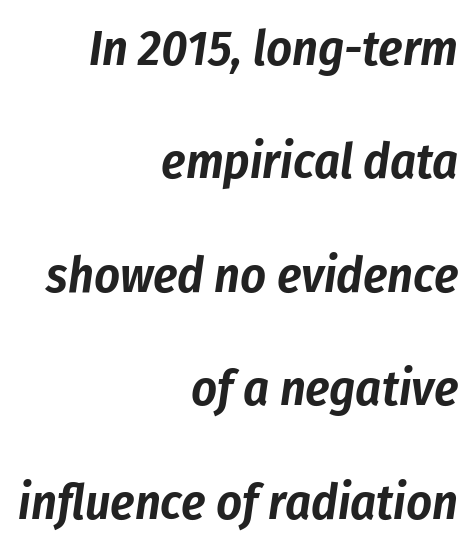
The image shows 50 px condensed type, italic (leaning right); set right-aligned, loose line spacing (2.27x), normal letter spacing, not underlined; low stroke contrast and a medium x-height.
